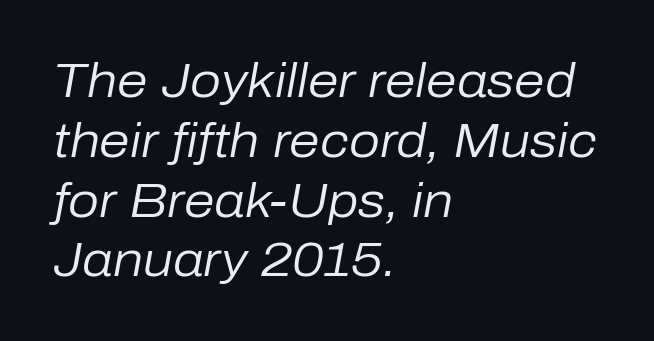
{"italic": "yes", "lean": "right", "slant_degrees": 10, "bold": "no", "weight": "regular", "width": "normal", "stroke_contrast": "low", "x_height": "medium", "monospaced": "no", "underline": "no", "align": "left", "line_spacing_ratio": 1.22, "letter_spacing": "normal", "letter_spacing_em": 0.0, "glyph_px": 49}
